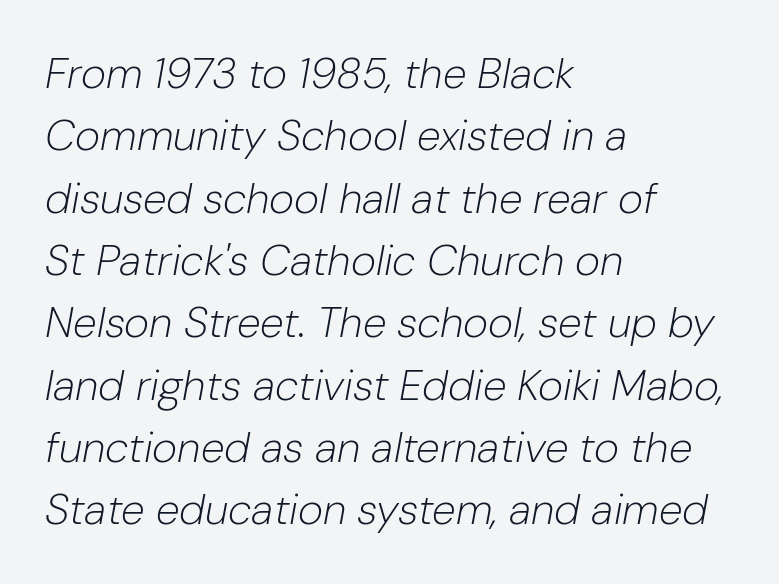
{"italic": "yes", "lean": "right", "slant_degrees": 10, "bold": "no", "weight": "light", "width": "normal", "stroke_contrast": "low", "x_height": "medium", "monospaced": "no", "underline": "no", "align": "left", "line_spacing": "normal", "line_spacing_ratio": 1.45, "letter_spacing": "normal", "letter_spacing_em": 0.0, "glyph_px": 43}
